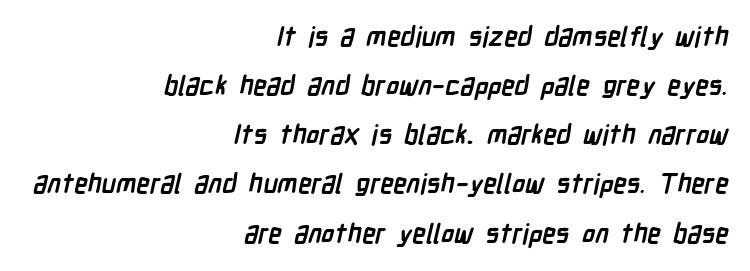
{"bold": "yes", "underline": "no", "align": "right", "line_spacing_ratio": 1.82, "letter_spacing": "normal", "letter_spacing_em": 0.0, "glyph_px": 27}
